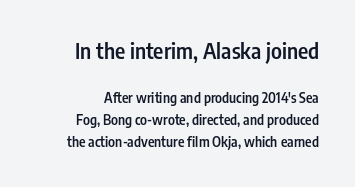
Q: Is the text bold? A: Semi-bold.
Q: Is the text italic (slanted)? A: No, it is upright.
Q: Is the text underlined? A: No.
Q: Is the spacing between letters normal or unusually wide? A: Normal.
Q: Is the spacing between lines tight, normal or loose? A: Normal.
Q: Which block of text is set in a larger size, the first (top) or the second (bottom)? A: The first (top) one.
